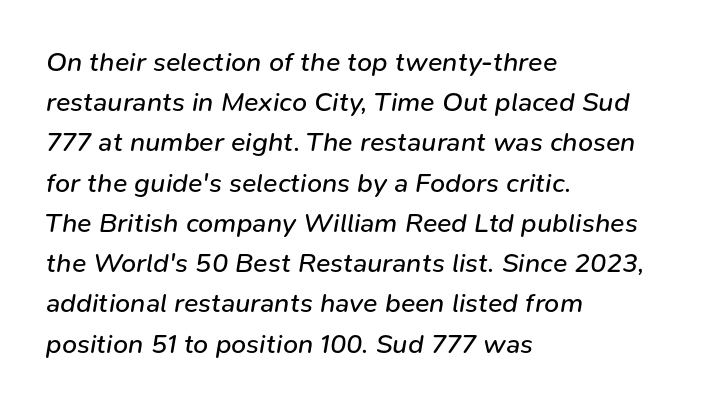
{"italic": "yes", "lean": "right", "slant_degrees": 9, "bold": "no", "underline": "no", "align": "left", "line_spacing": "normal", "line_spacing_ratio": 1.49, "letter_spacing": "normal", "letter_spacing_em": 0.0, "glyph_px": 27}
